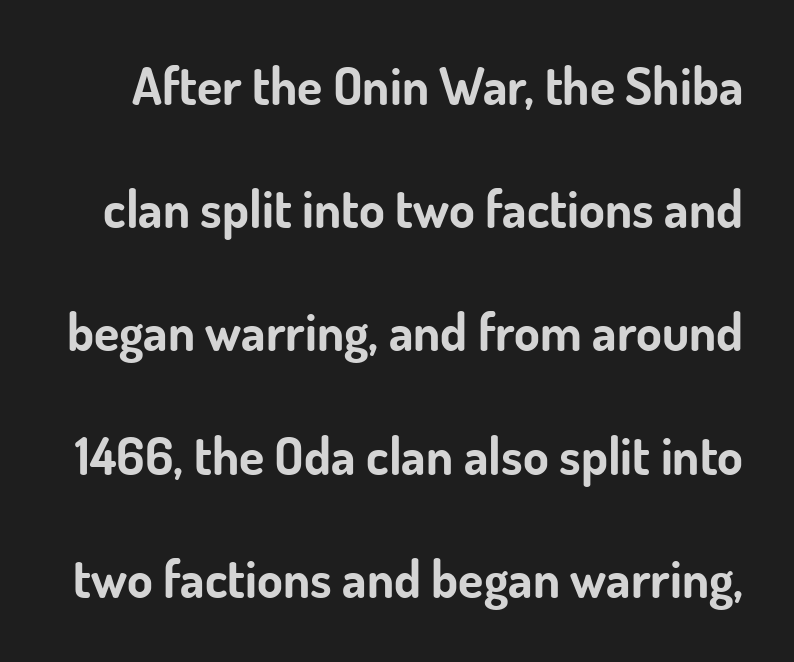
The image shows 52 px bold sans-serif type, upright; set loose line spacing (2.37x), normal letter spacing, not underlined; low stroke contrast and a small x-height.
